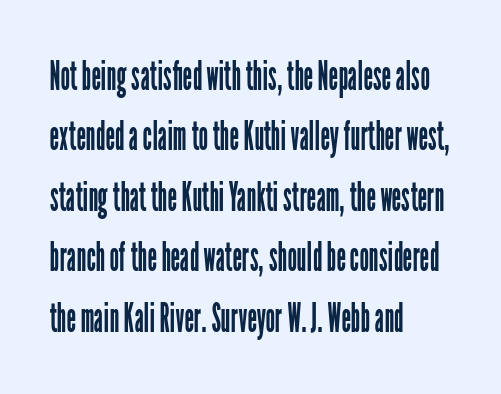
{"serif": "no", "italic": "no", "bold": "no", "weight": "regular", "width": "condensed", "stroke_contrast": "low", "x_height": "medium", "monospaced": "no", "underline": "no", "align": "left", "line_spacing": "normal", "line_spacing_ratio": 1.44, "letter_spacing": "normal", "letter_spacing_em": 0.0, "glyph_px": 42}
